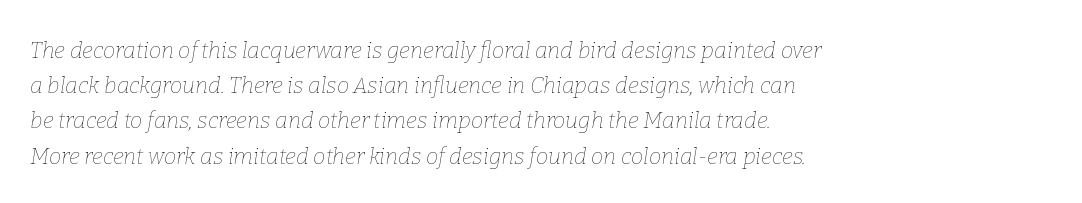
{"italic": "yes", "lean": "right", "slant_degrees": 9, "bold": "no", "underline": "no", "align": "left", "line_spacing": "normal", "line_spacing_ratio": 1.6, "letter_spacing": "normal", "letter_spacing_em": 0.0, "glyph_px": 22}
